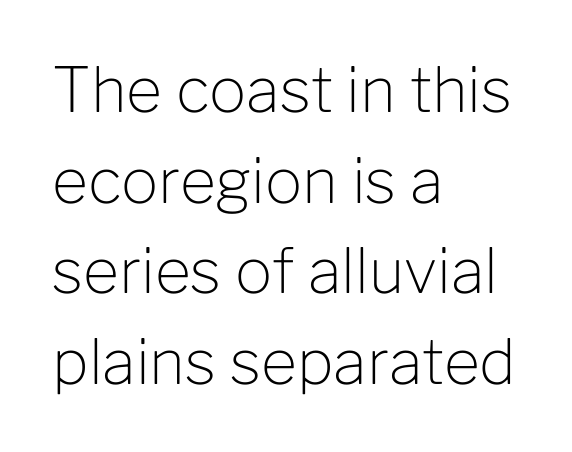
Does the type have serifs? No, each stem ends abruptly. Casual observation: everything's shoved over to the left. Quick note: underline off. Notice how descenders clear the ascenders below comfortably — that's standard leading. Tracking here is standard; glyphs follow each other at the usual distance.
